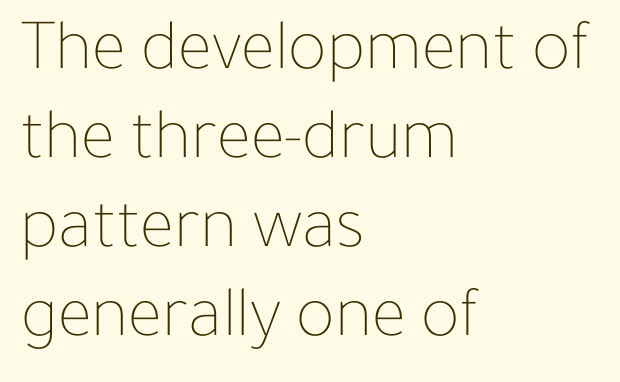
The image shows 73 px thin type, upright; set left-aligned, line spacing 1.22x, normal letter spacing, not underlined; low stroke contrast and a medium x-height.
